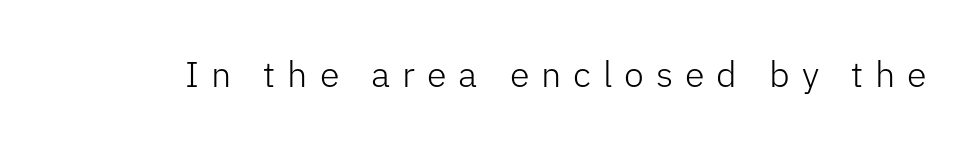
{"serif": "no", "italic": "no", "bold": "no", "weight": "light", "width": "normal", "stroke_contrast": "low", "x_height": "medium", "monospaced": "no", "underline": "no", "letter_spacing": "wide", "letter_spacing_em": 0.33, "glyph_px": 36}
